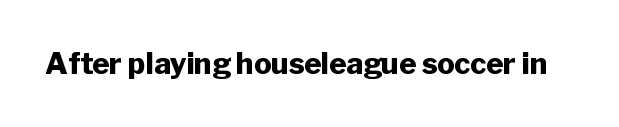
{"serif": "no", "italic": "no", "bold": "yes", "weight": "heavy", "width": "normal", "stroke_contrast": "low", "x_height": "medium", "monospaced": "no", "underline": "no", "letter_spacing": "normal", "letter_spacing_em": 0.0, "glyph_px": 29}
